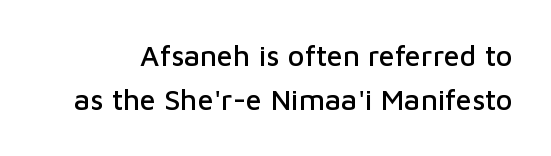
Q: Is the text italic (slanted)? A: No, it is upright.
Q: Is the typeface a serif or a sans-serif typeface? A: Sans-serif.
Q: Is the text underlined? A: No.
Q: Is the spacing between letters normal or unusually wide? A: Normal.
Q: Is the spacing between lines tight, normal or loose? A: Normal.
Q: Width (condensed, normal, or wide)? A: Normal.
Q: Stroke contrast? A: Low.
Q: x-height? A: Medium.
Q: Monospaced? A: No.
